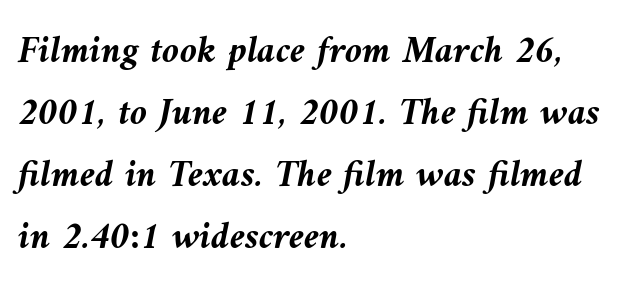
Q: Is the text bold? A: Yes.
Q: Is the text italic (slanted)? A: Yes, it leans left by about 9 degrees.
Q: Is the text underlined? A: No.
Q: How is the paragraph aligned? A: Left-aligned.
Q: Is the spacing between letters normal or unusually wide? A: Normal.
Q: Is the spacing between lines tight, normal or loose? A: Normal.
Q: Width (condensed, normal, or wide)? A: Normal.
Q: Stroke contrast? A: Medium.
Q: x-height? A: Medium.
Q: Monospaced? A: No.
